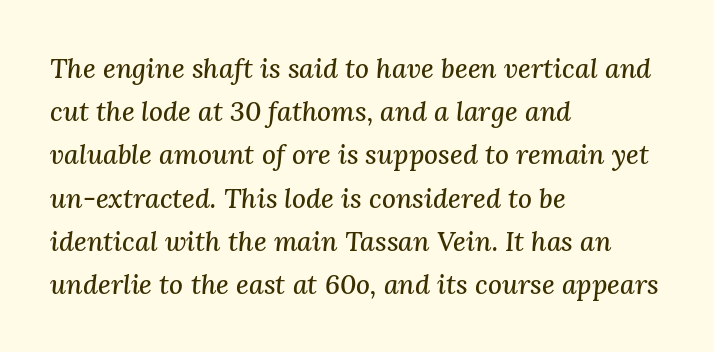
The image shows 27 px text type, italic (leaning right); set left-aligned, normal line spacing (1.6x), normal letter spacing, not underlined.
